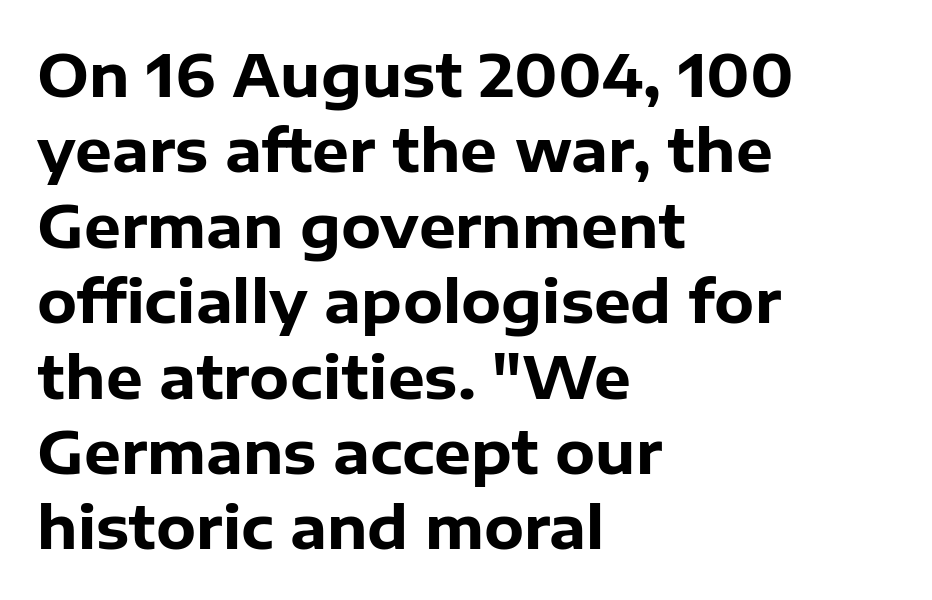
{"serif": "no", "italic": "no", "bold": "yes", "weight": "heavy", "width": "normal", "stroke_contrast": "low", "x_height": "medium", "monospaced": "no", "underline": "no", "align": "left", "line_spacing": "normal", "line_spacing_ratio": 1.3, "letter_spacing": "normal", "letter_spacing_em": 0.0, "glyph_px": 58}
